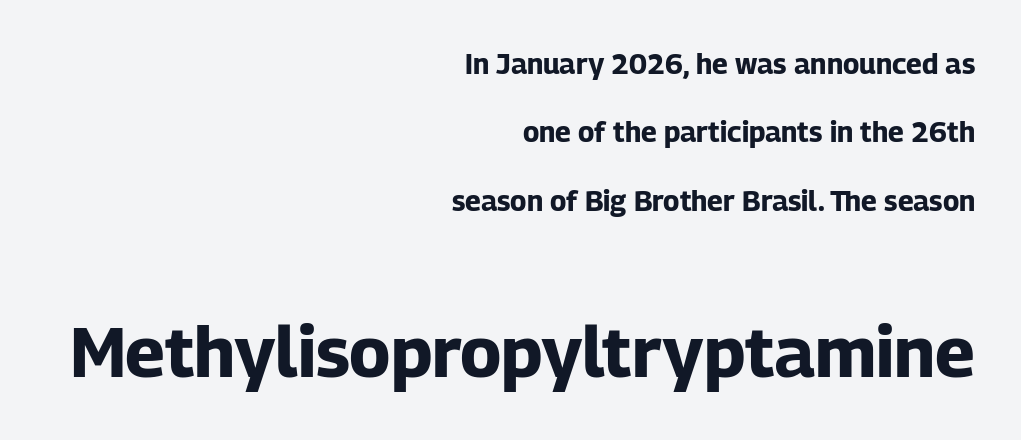
A great deal of white space separates one row of letters from the next. Each row of text sits above clean, open space. How heavy is the stroke? Heavy — this is a bold. Each line ends at the same right margin while the left side varies.
